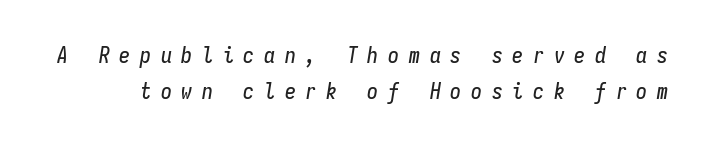
There's an unmistakable incline to the writing here. Short note: letters widely spaced. The rendering uses a moderate line-height, typical for paragraphs. The glyphs are unaccompanied by any horizontal stroke below them.
